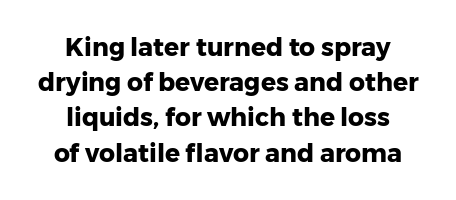
Glyph-to-glyph distance matches everyday printed text. The glyphs have the mass of a bold cut. Which margin do the lines hug? Neither — every line sits in the middle. Rendered with straight, roman letterforms.
